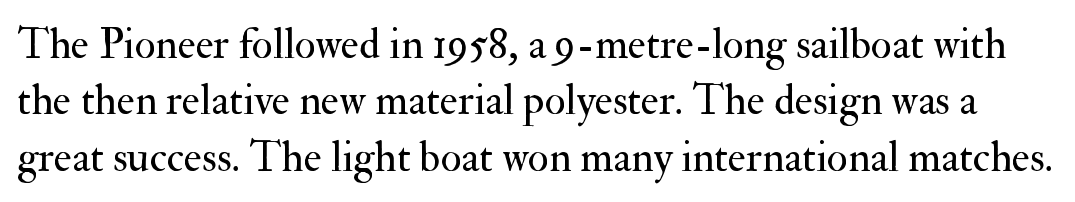
{"serif": "yes", "italic": "no", "bold": "no", "weight": "regular", "width": "normal", "stroke_contrast": "medium", "x_height": "small", "monospaced": "no", "underline": "no", "line_spacing": "normal", "line_spacing_ratio": 1.31, "letter_spacing": "normal", "letter_spacing_em": 0.0, "glyph_px": 43}
